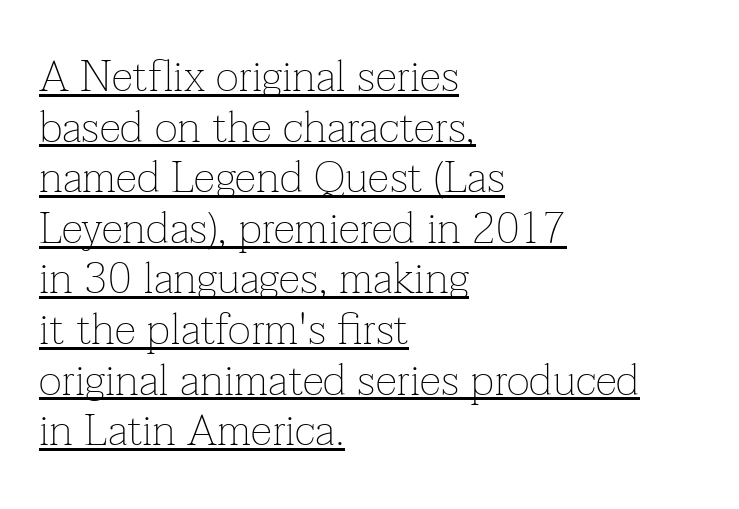
Q: Is the text bold? A: No.
Q: Is the text italic (slanted)? A: No, it is upright.
Q: Is the typeface a serif or a sans-serif typeface? A: Serif.
Q: Is the text underlined? A: Yes.
Q: How is the paragraph aligned? A: Left-aligned.
Q: Is the spacing between letters normal or unusually wide? A: Normal.
Q: Is the spacing between lines tight, normal or loose? A: Tight.
Q: Width (condensed, normal, or wide)? A: Normal.
Q: Stroke contrast? A: Low.
Q: x-height? A: Medium.
Q: Monospaced? A: No.
